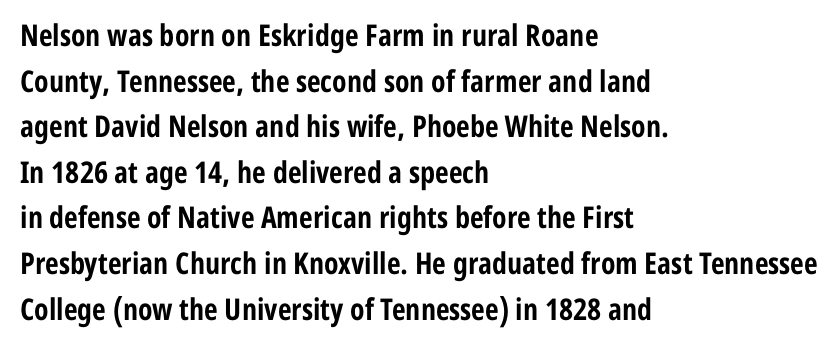
{"serif": "no", "italic": "no", "bold": "yes", "weight": "bold", "width": "condensed", "stroke_contrast": "low", "x_height": "medium", "monospaced": "no", "underline": "no", "align": "left", "line_spacing": "normal", "line_spacing_ratio": 1.52, "letter_spacing": "normal", "letter_spacing_em": 0.0, "glyph_px": 30}
